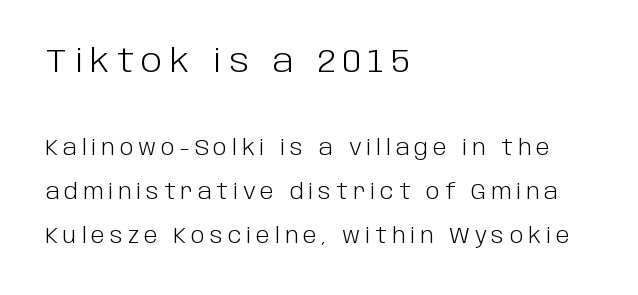
The image shows 32 px light sans-serif type, upright; set left-aligned, loose line spacing (2.08x), unusually wide letter spacing (+0.23 em), not underlined; the first (top) block is 1.52x larger; low stroke contrast and a large x-height.
